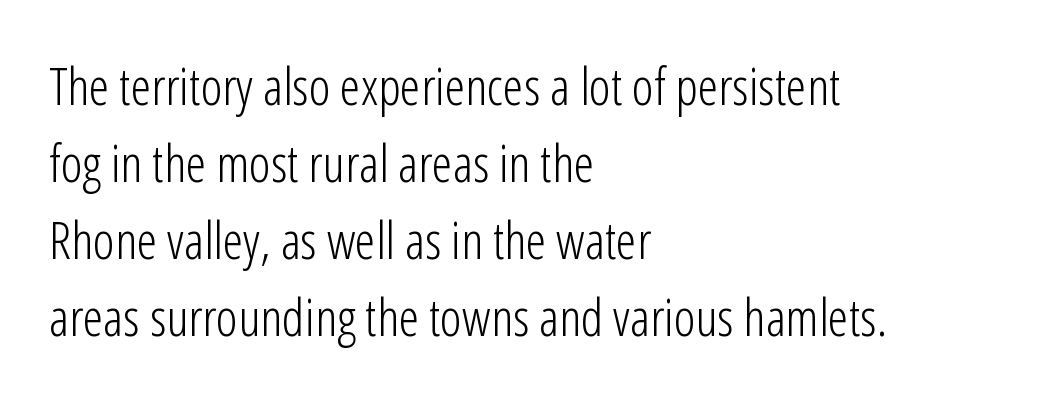
Q: Is the text bold? A: No.
Q: Is the text italic (slanted)? A: No, it is upright.
Q: Is the typeface a serif or a sans-serif typeface? A: Sans-serif.
Q: Is the text underlined? A: No.
Q: How is the paragraph aligned? A: Left-aligned.
Q: Is the spacing between letters normal or unusually wide? A: Normal.
Q: Is the spacing between lines tight, normal or loose? A: Normal.
Q: Width (condensed, normal, or wide)? A: Condensed.
Q: Stroke contrast? A: Low.
Q: x-height? A: Medium.
Q: Monospaced? A: No.
